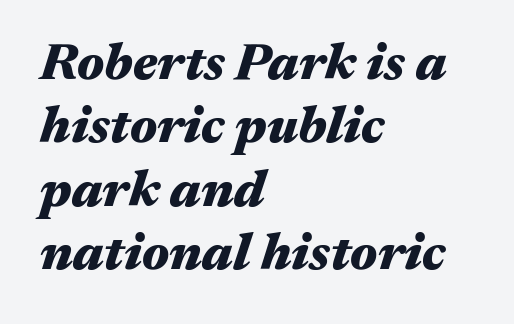
The image shows 52 px heavy, wide type, italic (leaning right); set left-aligned, line spacing 1.22x, normal letter spacing, not underlined; medium stroke contrast and a medium x-height.
